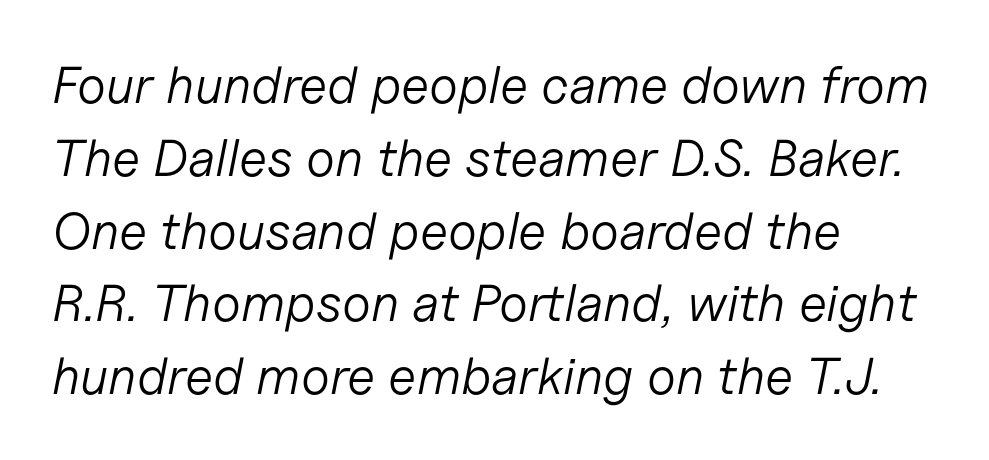
The image shows 52 px light type, italic (leaning right); set left-aligned, normal line spacing (1.4x), normal letter spacing, not underlined; low stroke contrast and a medium x-height.
